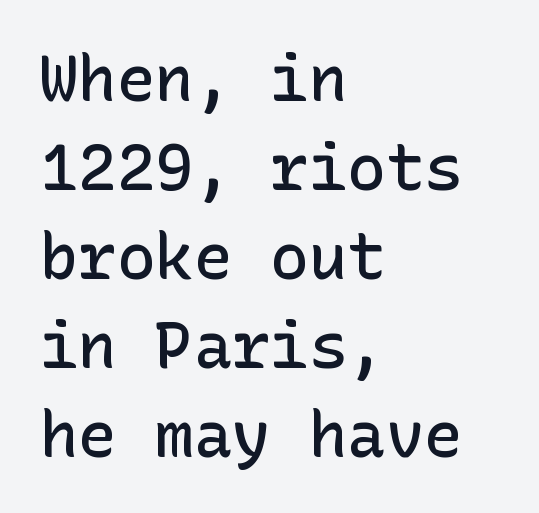
{"serif": "no", "italic": "no", "bold": "semi", "weight": "semibold", "width": "normal", "stroke_contrast": "low", "x_height": "medium", "underline": "no", "align": "left", "line_spacing": "normal", "line_spacing_ratio": 1.39, "letter_spacing": "normal", "letter_spacing_em": 0.0, "glyph_px": 64}
